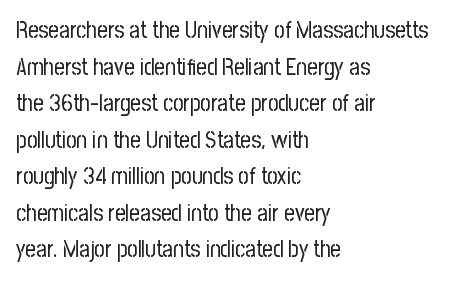
Q: Is the text bold? A: No.
Q: Is the text italic (slanted)? A: No, it is upright.
Q: Is the text underlined? A: No.
Q: How is the paragraph aligned? A: Left-aligned.
Q: Is the spacing between letters normal or unusually wide? A: Normal.
Q: Is the spacing between lines tight, normal or loose? A: Normal.
